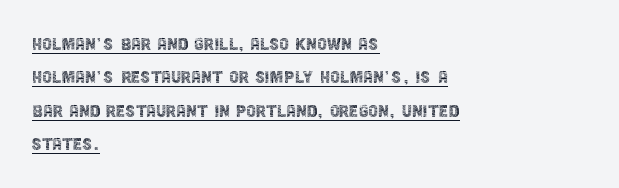
The image shows 22 px text type, upright; set left-aligned, normal line spacing (1.52x), normal letter spacing, underlined.
